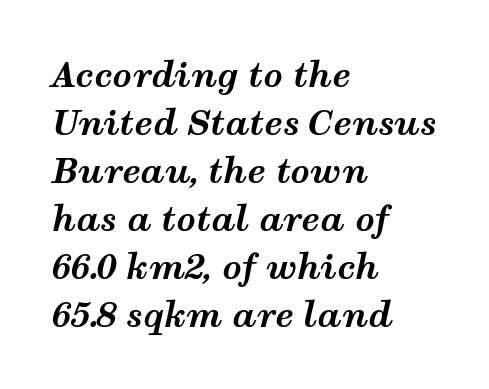
{"italic": "yes", "lean": "right", "slant_degrees": 12, "bold": "yes", "weight": "bold", "width": "wide", "stroke_contrast": "medium", "x_height": "medium", "monospaced": "no", "underline": "no", "align": "left", "line_spacing": "normal", "line_spacing_ratio": 1.41, "letter_spacing": "normal", "letter_spacing_em": 0.0, "glyph_px": 34}
